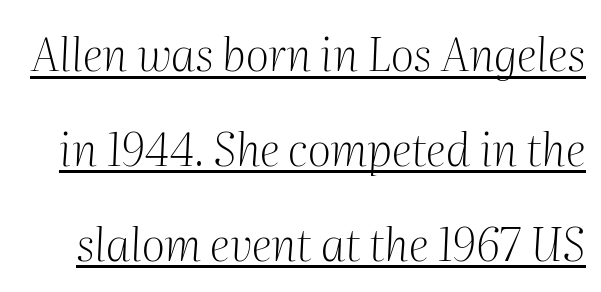
Q: Is the text bold? A: No.
Q: Is the text italic (slanted)? A: Yes, it leans right by about 2 degrees.
Q: Is the typeface a serif or a sans-serif typeface? A: Serif.
Q: Is the text underlined? A: Yes.
Q: Is the spacing between letters normal or unusually wide? A: Normal.
Q: Is the spacing between lines tight, normal or loose? A: Loose.
Q: Width (condensed, normal, or wide)? A: Normal.
Q: Stroke contrast? A: Medium.
Q: x-height? A: Medium.
Q: Monospaced? A: No.
